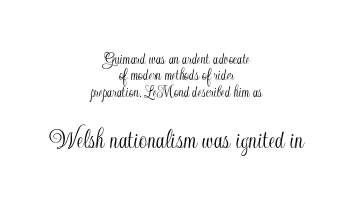
The image shows 29 px condensed type; set centered, tight line spacing (0.97x), normal letter spacing, not underlined; the second (bottom) block is 1.71x larger; a small x-height.
